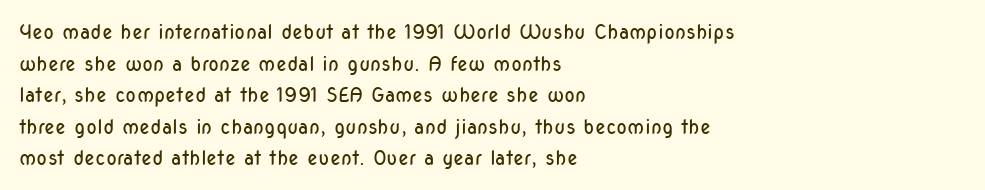
The image shows 20 px text type, upright; set left-aligned, normal line spacing (1.58x), normal letter spacing, not underlined.
